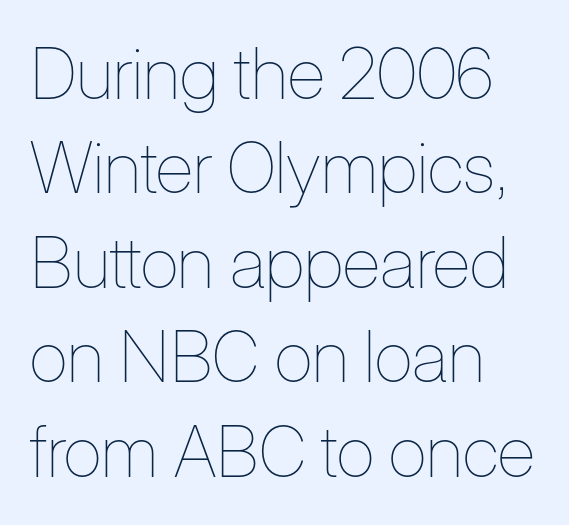
Is this a heavy cut? Hardly; it is regular or lighter. Does the lettering tilt? It doesn't — this is upright. The lines sit at an ordinary, default distance from one another. These lines are rendered in a variable-pitch font.
